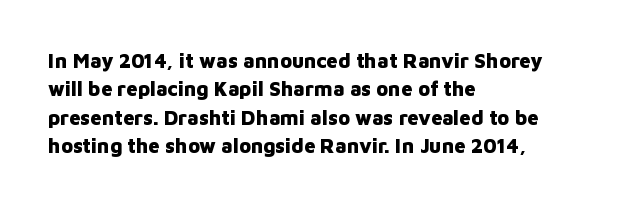
Q: Is the text bold? A: Yes.
Q: Is the text italic (slanted)? A: No, it is upright.
Q: Is the text underlined? A: No.
Q: How is the paragraph aligned? A: Left-aligned.
Q: Is the spacing between letters normal or unusually wide? A: Normal.
Q: Is the spacing between lines tight, normal or loose? A: Normal.
